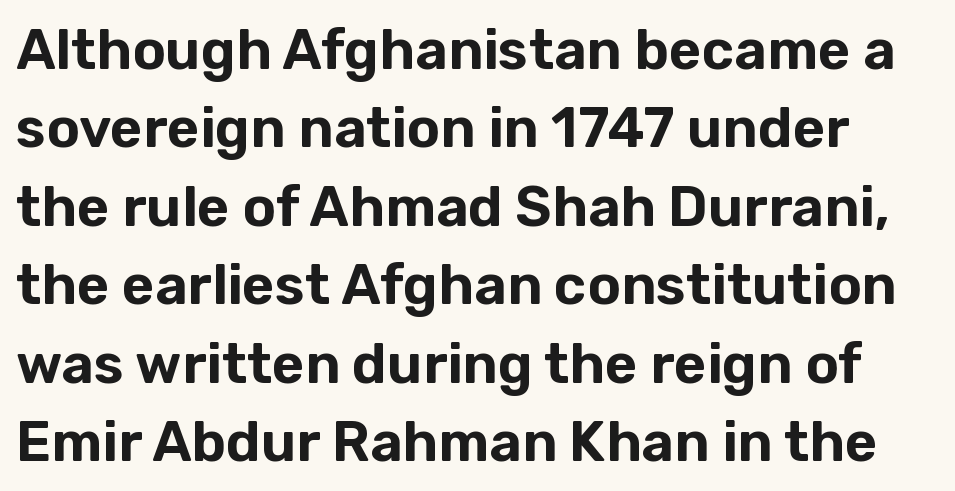
{"serif": "no", "italic": "no", "width": "normal", "stroke_contrast": "low", "x_height": "medium", "monospaced": "no", "underline": "no", "line_spacing": "normal", "line_spacing_ratio": 1.4, "letter_spacing": "normal", "letter_spacing_em": 0.0, "glyph_px": 56}
